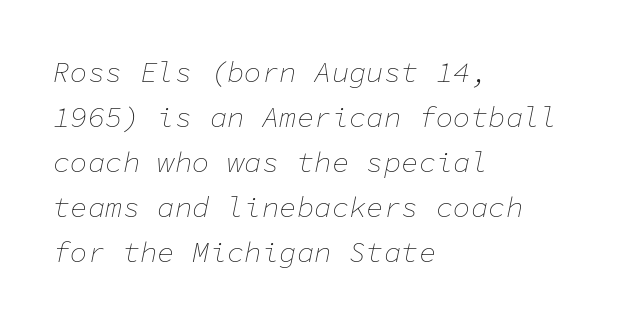
Q: Is the text bold? A: No.
Q: Is the text italic (slanted)? A: Yes, it leans right by about 11 degrees.
Q: Is the text underlined? A: No.
Q: How is the paragraph aligned? A: Left-aligned.
Q: Is the spacing between letters normal or unusually wide? A: Normal.
Q: Is the spacing between lines tight, normal or loose? A: Normal.
Q: Width (condensed, normal, or wide)? A: Normal.
Q: Stroke contrast? A: Low.
Q: x-height? A: Medium.
Q: Monospaced? A: Yes.
